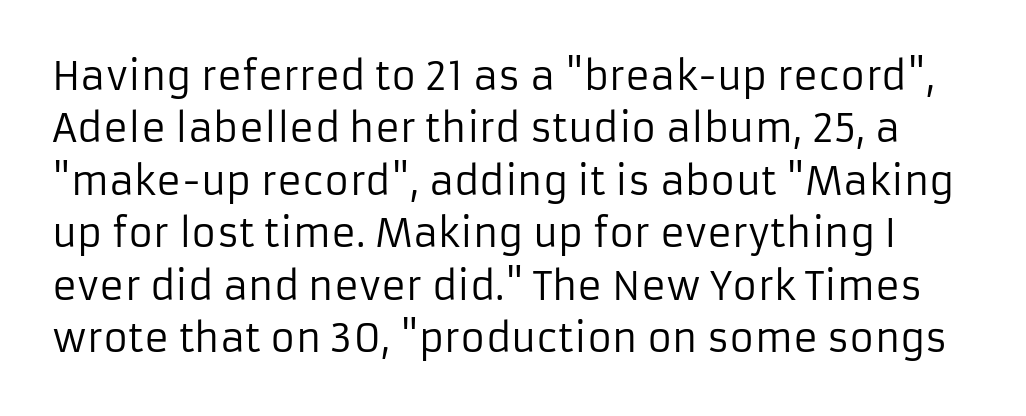
The image shows 38 px regular-weight sans-serif type, upright; set normal line spacing (1.38x), normal letter spacing, not underlined; low stroke contrast and a medium x-height.
